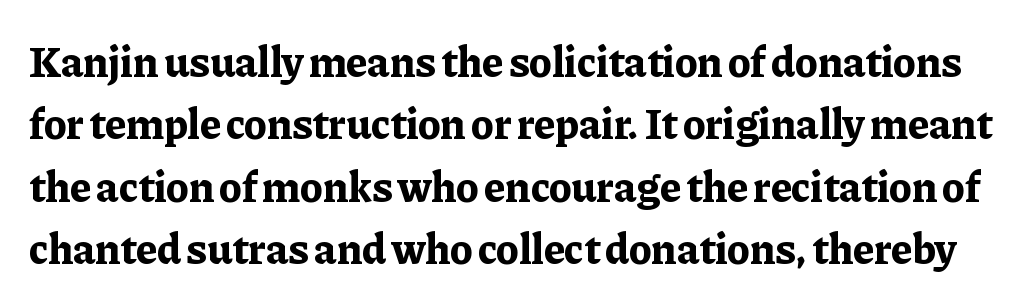
The image shows 43 px bold serif type, upright; set normal line spacing (1.45x), normal letter spacing, not underlined; low stroke contrast and a medium x-height.
